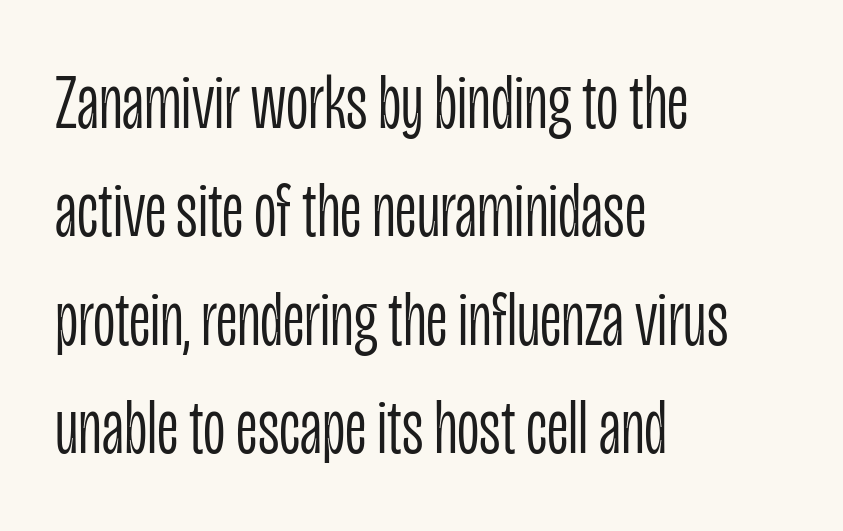
{"serif": "no", "italic": "no", "bold": "no", "weight": "light", "width": "condensed", "stroke_contrast": "low", "x_height": "large", "monospaced": "no", "underline": "no", "align": "left", "line_spacing": "normal", "line_spacing_ratio": 1.39, "letter_spacing": "normal", "letter_spacing_em": 0.0, "glyph_px": 78}
